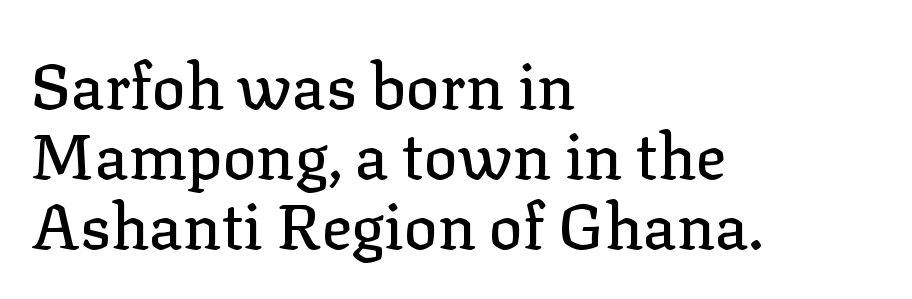
{"serif": "yes", "italic": "no", "width": "normal", "stroke_contrast": "low", "x_height": "medium", "monospaced": "no", "underline": "no", "align": "left", "line_spacing": "tight", "line_spacing_ratio": 1.11, "letter_spacing": "normal", "letter_spacing_em": 0.0, "glyph_px": 63}
